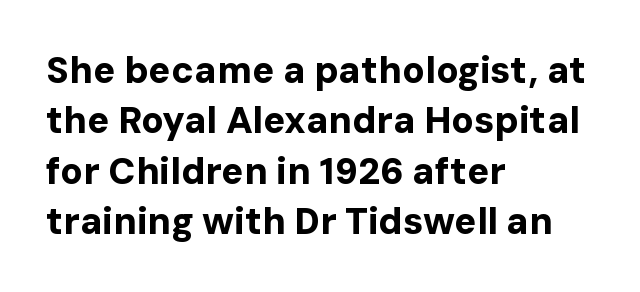
{"serif": "no", "italic": "no", "bold": "yes", "weight": "bold", "width": "normal", "stroke_contrast": "low", "x_height": "medium", "monospaced": "no", "underline": "no", "align": "left", "line_spacing": "normal", "line_spacing_ratio": 1.36, "letter_spacing": "normal", "letter_spacing_em": 0.0, "glyph_px": 37}
